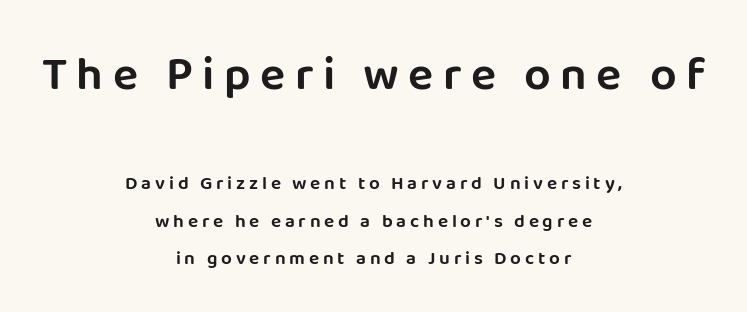
Q: Is the text italic (slanted)? A: No, it is upright.
Q: Is the typeface a serif or a sans-serif typeface? A: Sans-serif.
Q: Is the text underlined? A: No.
Q: How is the paragraph aligned? A: Centered.
Q: Is the spacing between letters normal or unusually wide? A: Unusually wide.
Q: Is the spacing between lines tight, normal or loose? A: Loose.
Q: Which block of text is set in a larger size, the first (top) or the second (bottom)? A: The first (top) one.
Q: Width (condensed, normal, or wide)? A: Normal.
Q: Stroke contrast? A: Low.
Q: x-height? A: Large.
Q: Monospaced? A: No.
